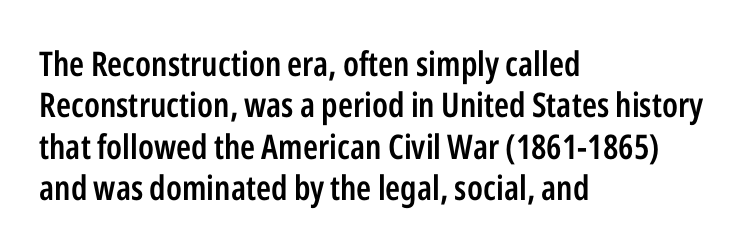
You can tell from the bare stems that sans-serif type was used. A fair bit of extra ink — the face is semibold, not bold. Character widths vary here, with narrow letters taking less room than wide ones. The tracking reads as untouched default to a designer's eye. Characters remain perfectly vertical along every line.
